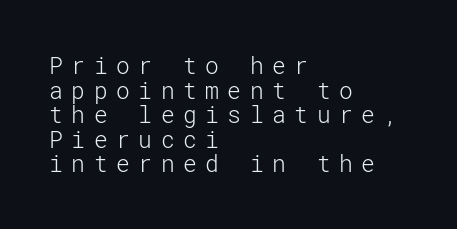
Q: Is the text bold? A: No.
Q: Is the text italic (slanted)? A: No, it is upright.
Q: Is the text underlined? A: No.
Q: How is the paragraph aligned? A: Left-aligned.
Q: Is the spacing between letters normal or unusually wide? A: Unusually wide.
Q: Is the spacing between lines tight, normal or loose? A: Tight.
